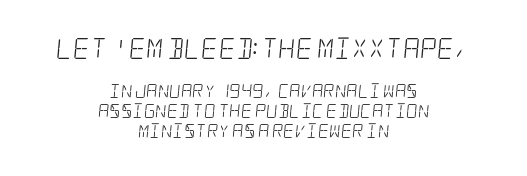
Q: Is the text bold? A: No.
Q: Is the text underlined? A: No.
Q: How is the paragraph aligned? A: Centered.
Q: Is the spacing between letters normal or unusually wide? A: Normal.
Q: Is the spacing between lines tight, normal or loose? A: Normal.
Q: Which block of text is set in a larger size, the first (top) or the second (bottom)? A: The first (top) one.
